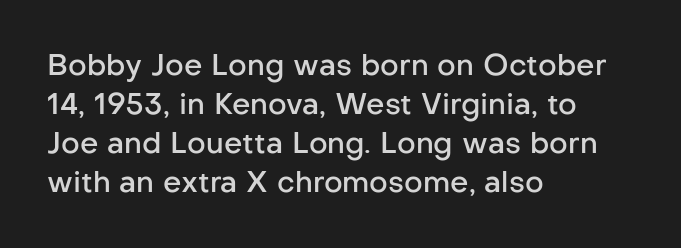
{"serif": "no", "italic": "no", "bold": "semi", "weight": "semibold", "width": "normal", "stroke_contrast": "low", "x_height": "medium", "monospaced": "no", "underline": "no", "align": "left", "line_spacing": "normal", "line_spacing_ratio": 1.35, "letter_spacing": "normal", "letter_spacing_em": 0.0, "glyph_px": 29}
